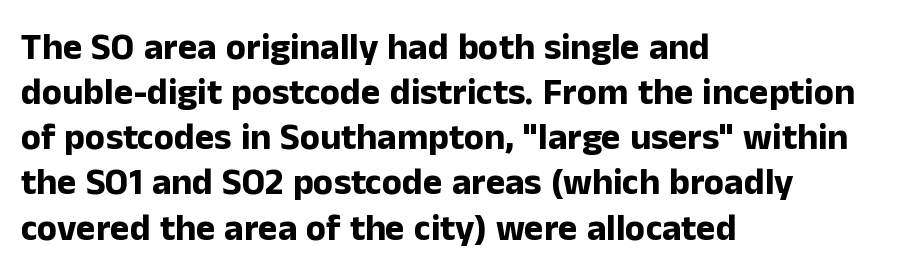
{"serif": "no", "italic": "no", "bold": "yes", "weight": "bold", "width": "normal", "stroke_contrast": "low", "x_height": "medium", "monospaced": "no", "underline": "no", "align": "left", "line_spacing_ratio": 1.22, "letter_spacing": "normal", "letter_spacing_em": 0.0, "glyph_px": 37}
